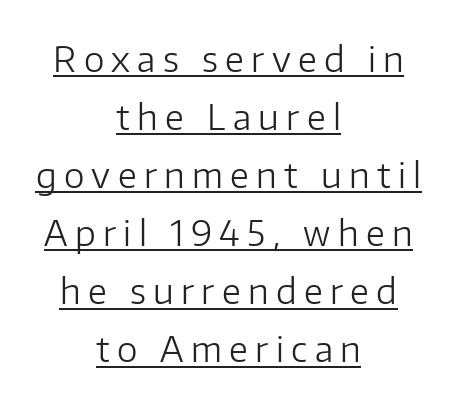
The image shows 35 px light sans-serif type, upright; set centered, normal line spacing (1.66x), unusually wide letter spacing (+0.21 em), underlined; low stroke contrast and a medium x-height.
